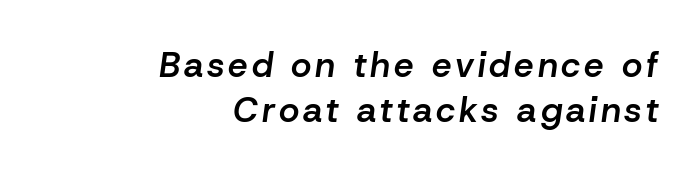
Q: Is the text bold? A: Semi-bold.
Q: Is the text italic (slanted)? A: Yes, it leans right by about 8 degrees.
Q: Is the text underlined? A: No.
Q: How is the paragraph aligned? A: Right-aligned.
Q: Is the spacing between lines tight, normal or loose? A: Normal.
Q: Width (condensed, normal, or wide)? A: Normal.
Q: Stroke contrast? A: Low.
Q: x-height? A: Medium.
Q: Monospaced? A: No.
